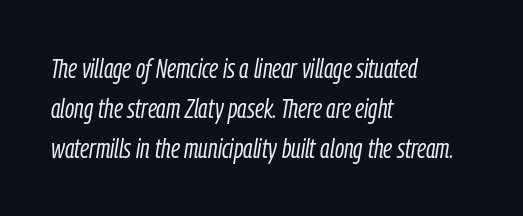
{"italic": "yes", "lean": "right", "slant_degrees": 9, "bold": "no", "underline": "no", "align": "left", "line_spacing": "normal", "line_spacing_ratio": 1.48, "letter_spacing": "normal", "letter_spacing_em": 0.0, "glyph_px": 27}
